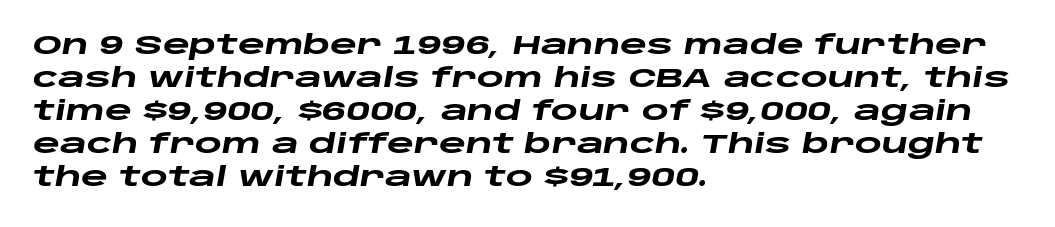
The image shows 26 px bold type, italic (leaning right); set left-aligned, normal line spacing (1.27x), normal letter spacing, not underlined.
